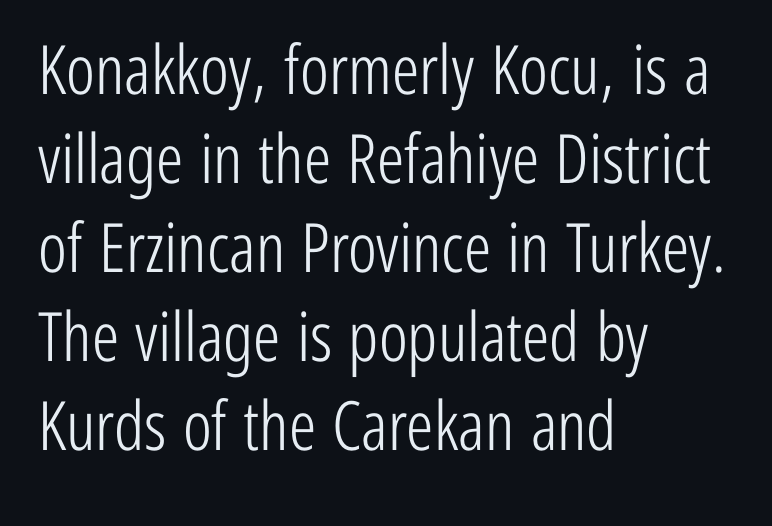
{"serif": "no", "italic": "no", "bold": "no", "weight": "light", "width": "condensed", "stroke_contrast": "low", "x_height": "medium", "monospaced": "no", "underline": "no", "align": "left", "line_spacing": "normal", "line_spacing_ratio": 1.31, "letter_spacing": "normal", "letter_spacing_em": 0.0, "glyph_px": 68}
